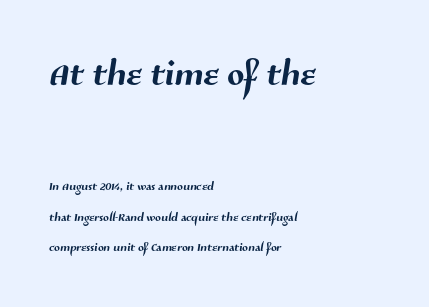
Q: Is the typeface a serif or a sans-serif typeface? A: Sans-serif.
Q: Is the text underlined? A: No.
Q: How is the paragraph aligned? A: Left-aligned.
Q: Is the spacing between letters normal or unusually wide? A: Normal.
Q: Which block of text is set in a larger size, the first (top) or the second (bottom)? A: The first (top) one.
Q: Width (condensed, normal, or wide)? A: Normal.
Q: Stroke contrast? A: Medium.
Q: x-height? A: Medium.
Q: Monospaced? A: No.
